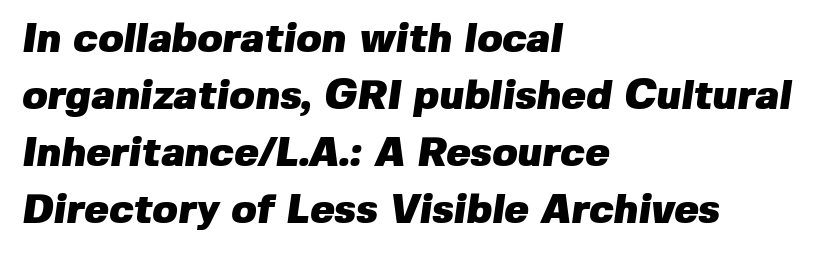
{"serif": "no", "bold": "yes", "weight": "heavy", "width": "normal", "stroke_contrast": "low", "x_height": "medium", "monospaced": "no", "underline": "no", "align": "left", "line_spacing": "normal", "line_spacing_ratio": 1.39, "letter_spacing": "normal", "letter_spacing_em": 0.0, "glyph_px": 41}
